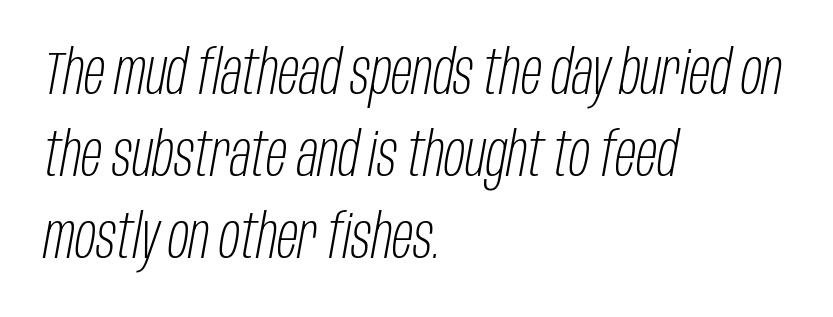
Q: Is the text bold? A: No.
Q: Is the text italic (slanted)? A: Yes, it leans right by about 10 degrees.
Q: Is the text underlined? A: No.
Q: How is the paragraph aligned? A: Left-aligned.
Q: Is the spacing between letters normal or unusually wide? A: Normal.
Q: Is the spacing between lines tight, normal or loose? A: Normal.
Q: Width (condensed, normal, or wide)? A: Condensed.
Q: Stroke contrast? A: Low.
Q: x-height? A: Large.
Q: Monospaced? A: No.
